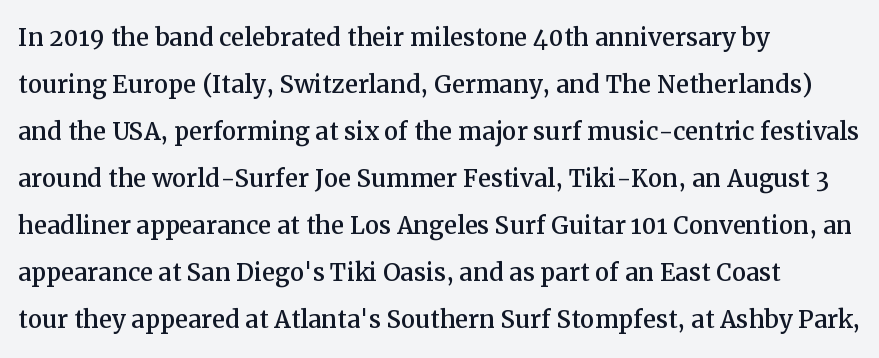
The image shows 32 px serif type, upright; set left-aligned, normal line spacing (1.47x), normal letter spacing, not underlined; medium stroke contrast and a medium x-height.
